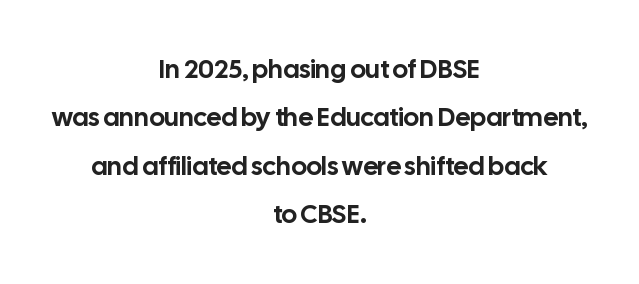
Descenders are the only things crossing below the line. The line texture is even and compact thanks to regular tracking. Posture: straight, roman, zero tilt. This rendering uses center alignment, leaving both contours irregular but symmetric.
